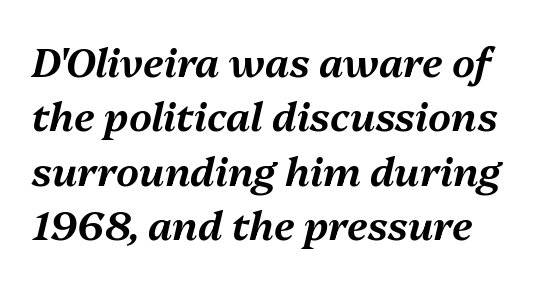
Q: Is the text italic (slanted)? A: Yes, it leans right by about 13 degrees.
Q: Is the text underlined? A: No.
Q: Is the spacing between letters normal or unusually wide? A: Normal.
Q: Is the spacing between lines tight, normal or loose? A: Normal.
Q: Width (condensed, normal, or wide)? A: Normal.
Q: Stroke contrast? A: Medium.
Q: x-height? A: Medium.
Q: Monospaced? A: No.
